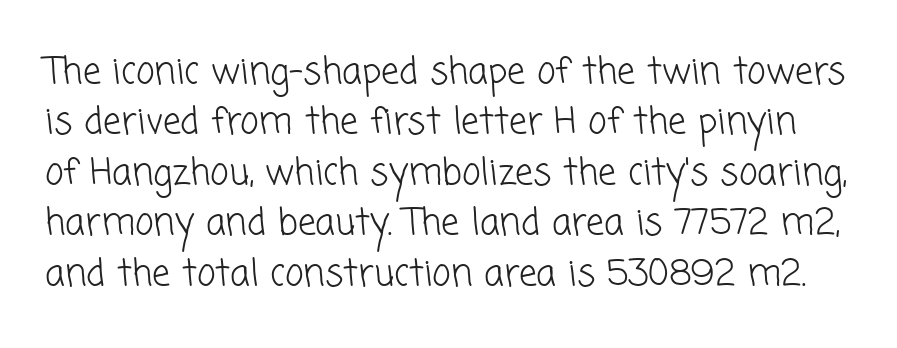
Q: Is the text bold? A: No.
Q: Is the typeface a serif or a sans-serif typeface? A: Sans-serif.
Q: Is the text underlined? A: No.
Q: Is the spacing between letters normal or unusually wide? A: Normal.
Q: Is the spacing between lines tight, normal or loose? A: Normal.
Q: Width (condensed, normal, or wide)? A: Normal.
Q: Stroke contrast? A: Low.
Q: x-height? A: Medium.
Q: Monospaced? A: No.
